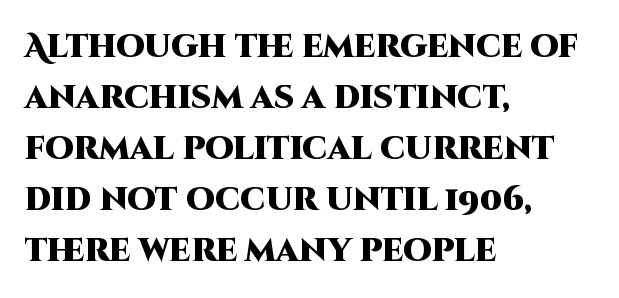
The image shows 32 px heavy sans-serif type, upright; set left-aligned, normal line spacing (1.59x), normal letter spacing, not underlined; high stroke contrast and a large x-height.
